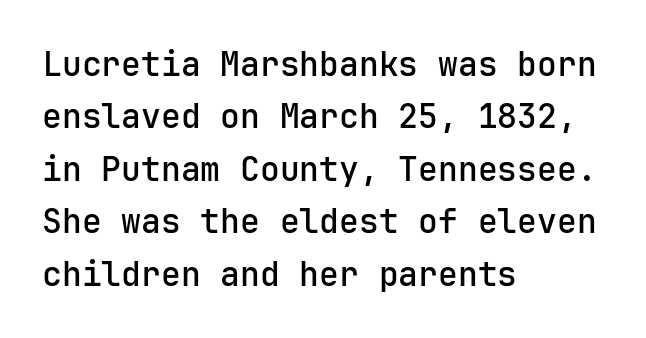
Q: Is the text italic (slanted)? A: No, it is upright.
Q: Is the typeface a serif or a sans-serif typeface? A: Sans-serif.
Q: Is the text underlined? A: No.
Q: How is the paragraph aligned? A: Left-aligned.
Q: Is the spacing between letters normal or unusually wide? A: Normal.
Q: Is the spacing between lines tight, normal or loose? A: Normal.
Q: Width (condensed, normal, or wide)? A: Normal.
Q: Stroke contrast? A: Low.
Q: x-height? A: Medium.
Q: Monospaced? A: Yes.
